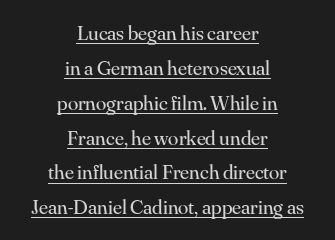
The image shows 21 px text type, upright; set centered, normal line spacing (1.66x), normal letter spacing, underlined.
